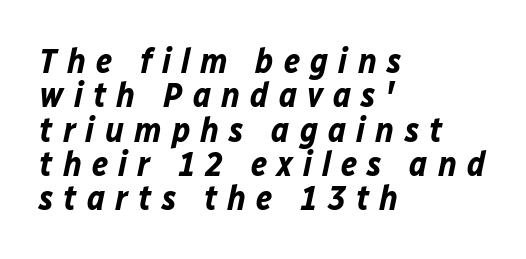
Is the letter spacing exaggerated? Yes — the characters are pushed far apart. The typography opts for an oblique posture over an upright one. Short and long lines alike share a common starting point at left. The characters look thick and weighty, a clear bold.
